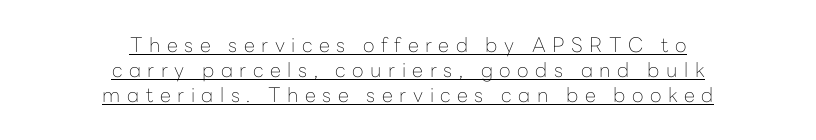
Q: Is the text bold? A: No.
Q: Is the text italic (slanted)? A: No, it is upright.
Q: Is the text underlined? A: Yes.
Q: How is the paragraph aligned? A: Centered.
Q: Is the spacing between letters normal or unusually wide? A: Unusually wide.
Q: Is the spacing between lines tight, normal or loose? A: Normal.
